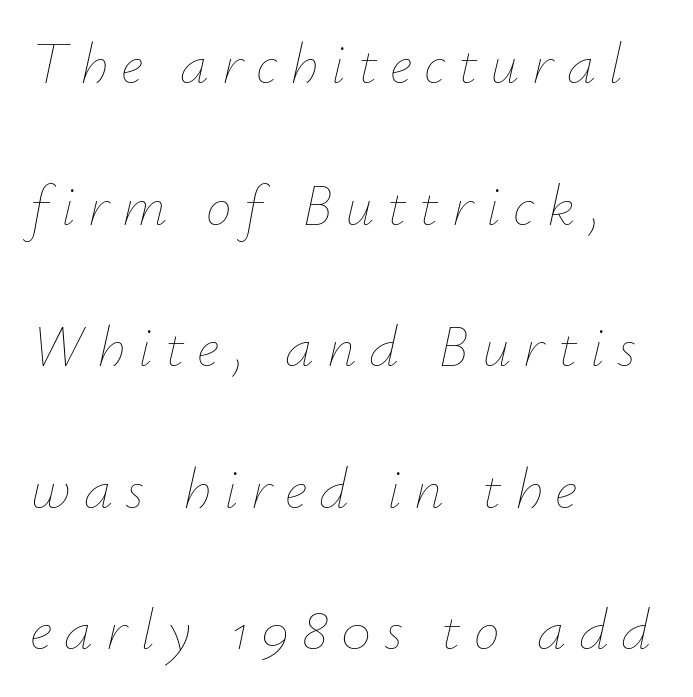
Casual observation: everything's shoved over to the left. In terms of letterspacing, this is a distinctly airy, spread setting. Notice how the stems are inclined rather than vertical — that's the hallmark of italics. Is this a fixed-width face? No — the glyphs have proportional, varying widths.
